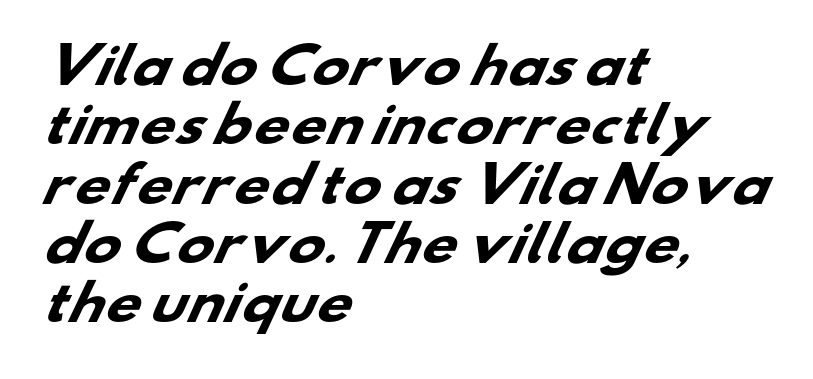
Q: Is the text bold? A: Yes.
Q: Is the typeface a serif or a sans-serif typeface? A: Sans-serif.
Q: Is the text underlined? A: No.
Q: How is the paragraph aligned? A: Left-aligned.
Q: Is the spacing between letters normal or unusually wide? A: Normal.
Q: Width (condensed, normal, or wide)? A: Wide.
Q: Stroke contrast? A: Low.
Q: x-height? A: Small.
Q: Monospaced? A: No.
